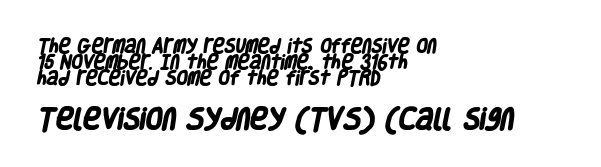
{"bold": "yes", "underline": "no", "align": "left", "line_spacing": "tight", "line_spacing_ratio": 1.01, "letter_spacing": "normal", "letter_spacing_em": 0.0, "larger_block": "second", "size_ratio": 1.5, "glyph_px": 24}
